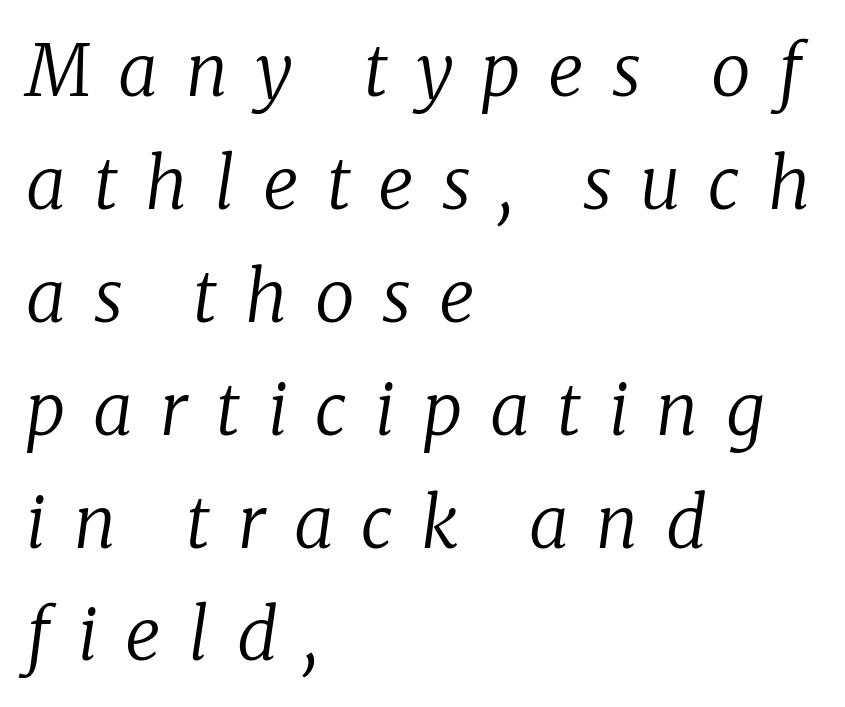
{"serif": "yes", "italic": "yes", "lean": "right", "slant_degrees": 8, "bold": "no", "weight": "regular", "width": "normal", "stroke_contrast": "low", "x_height": "medium", "monospaced": "no", "underline": "no", "align": "left", "line_spacing": "normal", "line_spacing_ratio": 1.59, "letter_spacing": "wide", "letter_spacing_em": 0.39, "glyph_px": 71}
